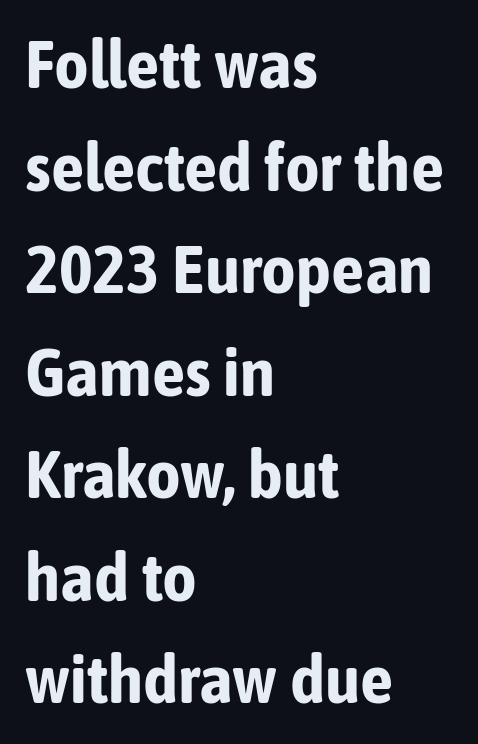
Q: Is the text bold? A: Yes.
Q: Is the text italic (slanted)? A: No, it is upright.
Q: Is the typeface a serif or a sans-serif typeface? A: Sans-serif.
Q: Is the text underlined? A: No.
Q: How is the paragraph aligned? A: Left-aligned.
Q: Is the spacing between letters normal or unusually wide? A: Normal.
Q: Is the spacing between lines tight, normal or loose? A: Normal.
Q: Width (condensed, normal, or wide)? A: Condensed.
Q: Stroke contrast? A: Low.
Q: x-height? A: Medium.
Q: Monospaced? A: No.
